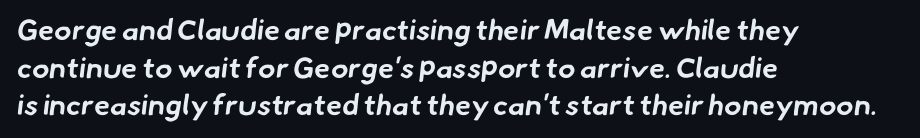
Q: Is the text bold? A: Yes.
Q: Is the typeface a serif or a sans-serif typeface? A: Sans-serif.
Q: Is the text underlined? A: No.
Q: How is the paragraph aligned? A: Left-aligned.
Q: Is the spacing between letters normal or unusually wide? A: Normal.
Q: Is the spacing between lines tight, normal or loose? A: Normal.
Q: Width (condensed, normal, or wide)? A: Normal.
Q: Stroke contrast? A: Low.
Q: x-height? A: Small.
Q: Monospaced? A: No.
